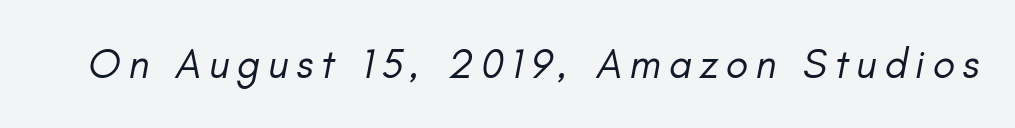
Caption: face not bold, strokes unweighted. Only glyphs here, with clear space below each row. Characters are canted at an angle relative to the baseline's perpendicular. Varying glyph widths throughout — classic text-font behaviour.
